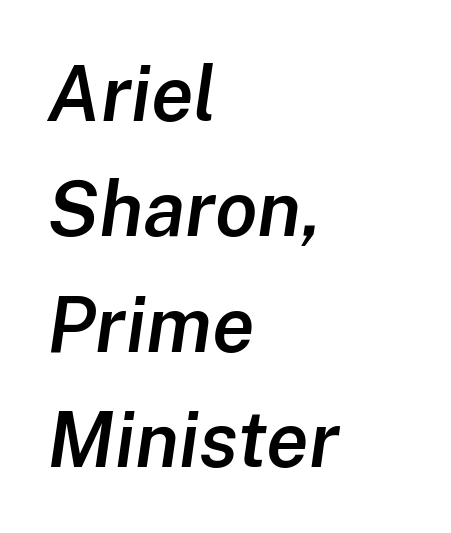
Q: Is the text bold? A: Semi-bold.
Q: Is the text italic (slanted)? A: Yes, it leans right by about 8 degrees.
Q: Is the text underlined? A: No.
Q: How is the paragraph aligned? A: Left-aligned.
Q: Is the spacing between letters normal or unusually wide? A: Normal.
Q: Is the spacing between lines tight, normal or loose? A: Normal.
Q: Width (condensed, normal, or wide)? A: Normal.
Q: Stroke contrast? A: Low.
Q: x-height? A: Medium.
Q: Monospaced? A: No.
